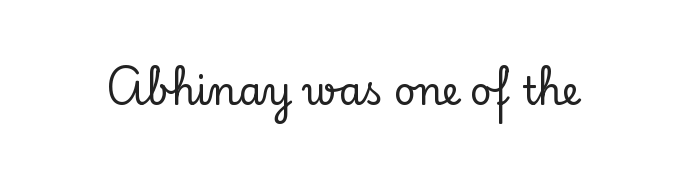
Q: Is the text italic (slanted)? A: No, it is upright.
Q: Is the typeface a serif or a sans-serif typeface? A: Serif.
Q: Is the text underlined? A: No.
Q: Is the spacing between letters normal or unusually wide? A: Normal.
Q: Width (condensed, normal, or wide)? A: Normal.
Q: Stroke contrast? A: Low.
Q: x-height? A: Small.
Q: Monospaced? A: No.
